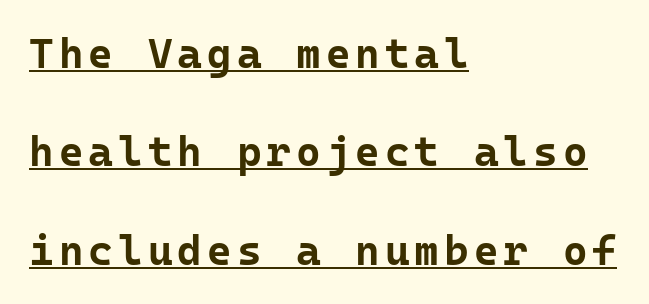
The lettering is marked with a stroke running underneath it. The sample has been set heavy, in full bold. Is this a fixed-width face? Yes — each glyph sits in an identical cell. Typographically, this falls in the sans-serif category. Designer's note — italics off, roman on. This sample is left-justified, so line endings fall wherever the words run out.
